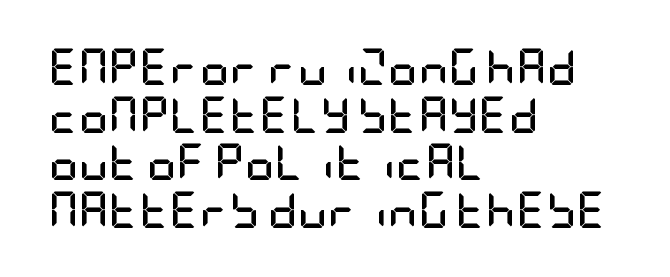
{"serif": "no", "italic": "no", "bold": "yes", "weight": "semibold", "width": "condensed", "stroke_contrast": "low", "x_height": "large", "underline": "no", "align": "left", "line_spacing": "normal", "line_spacing_ratio": 1.29, "letter_spacing": "normal", "letter_spacing_em": 0.0, "glyph_px": 37}
